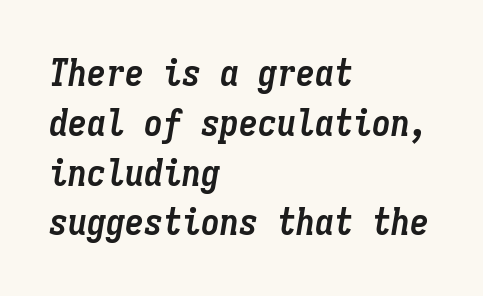
Q: Is the text bold? A: Yes.
Q: Is the text italic (slanted)? A: Yes, it leans right by about 9 degrees.
Q: Is the text underlined? A: No.
Q: How is the paragraph aligned? A: Left-aligned.
Q: Is the spacing between letters normal or unusually wide? A: Normal.
Q: Is the spacing between lines tight, normal or loose? A: Normal.
Q: Width (condensed, normal, or wide)? A: Condensed.
Q: Stroke contrast? A: Low.
Q: x-height? A: Medium.
Q: Monospaced? A: Yes.
